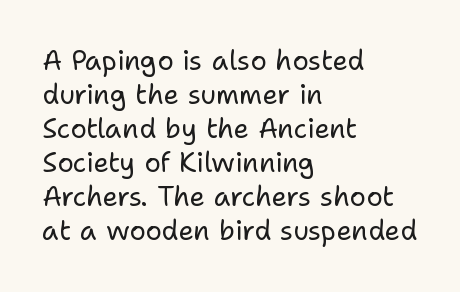
{"italic": "no", "bold": "no", "underline": "no", "align": "left", "line_spacing": "normal", "line_spacing_ratio": 1.26, "letter_spacing": "normal", "letter_spacing_em": 0.0, "glyph_px": 27}
